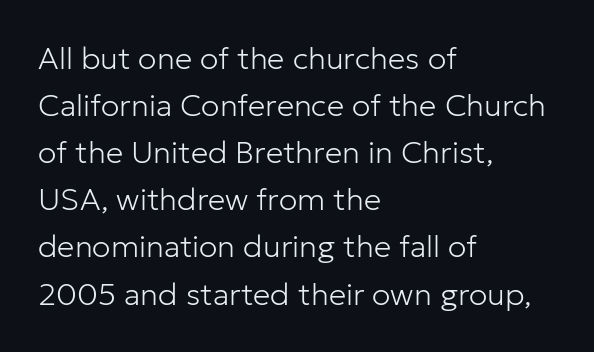
{"serif": "no", "italic": "no", "bold": "no", "weight": "light", "width": "normal", "stroke_contrast": "low", "x_height": "medium", "monospaced": "no", "underline": "no", "align": "left", "line_spacing": "normal", "line_spacing_ratio": 1.52, "letter_spacing": "normal", "letter_spacing_em": 0.0, "glyph_px": 31}
